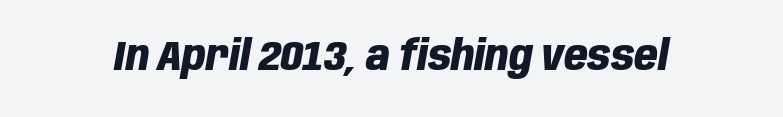
Here the designer chose a conventional face with non-uniform glyph widths. Compared with typical body copy, the letter spacing here is the same. Is the type slanted? Yes — the strokes lean at a clear angle. These lines carry a lot of weight — the face is fully bold. Anything drawn beneath the words? Only blank space.
